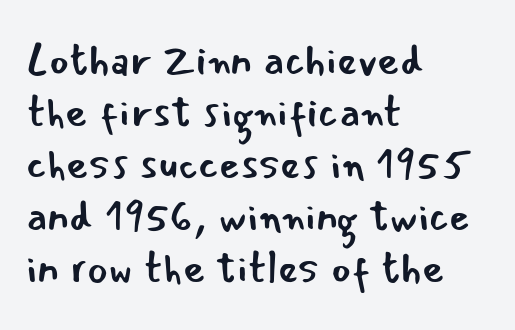
What stands out about the letter spacing? Nothing — it is the standard amount. The passage shown is typeset with a sans-serif family. Style check: upright. Summary of weight: not heavy and not bold. A student would call this left alignment; a typographer would say flush left, rag right.
